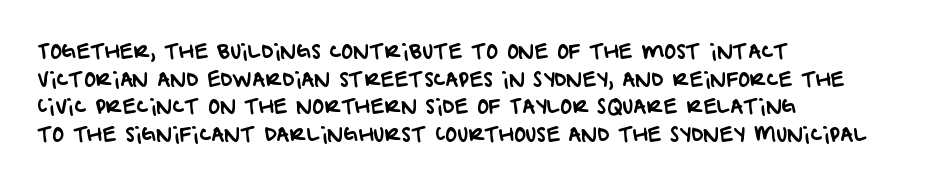
{"underline": "no", "align": "left", "line_spacing": "normal", "line_spacing_ratio": 1.38, "letter_spacing": "normal", "letter_spacing_em": 0.0, "glyph_px": 20}
